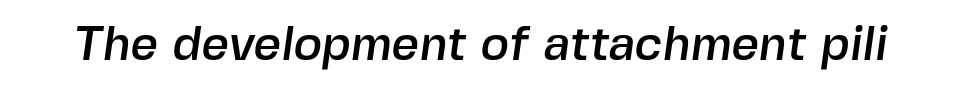
Q: Is the typeface a serif or a sans-serif typeface? A: Sans-serif.
Q: Is the text underlined? A: No.
Q: Is the spacing between letters normal or unusually wide? A: Normal.
Q: Width (condensed, normal, or wide)? A: Normal.
Q: x-height? A: Medium.
Q: Monospaced? A: No.
